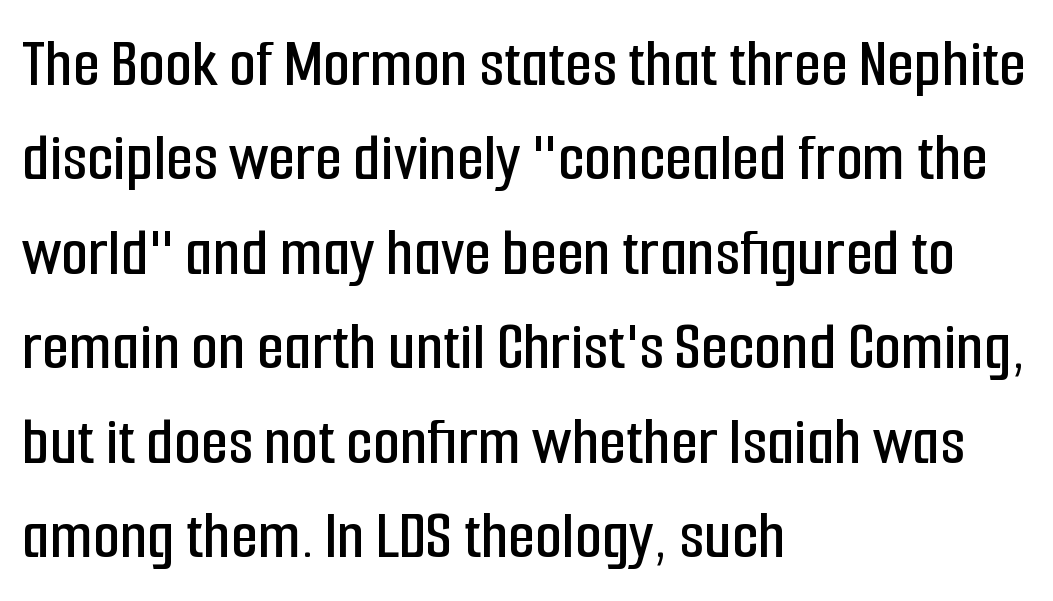
Q: Is the text italic (slanted)? A: No, it is upright.
Q: Is the typeface a serif or a sans-serif typeface? A: Sans-serif.
Q: Is the text underlined? A: No.
Q: How is the paragraph aligned? A: Left-aligned.
Q: Is the spacing between letters normal or unusually wide? A: Normal.
Q: Is the spacing between lines tight, normal or loose? A: Normal.
Q: Width (condensed, normal, or wide)? A: Condensed.
Q: Stroke contrast? A: Low.
Q: x-height? A: Medium.
Q: Monospaced? A: No.
